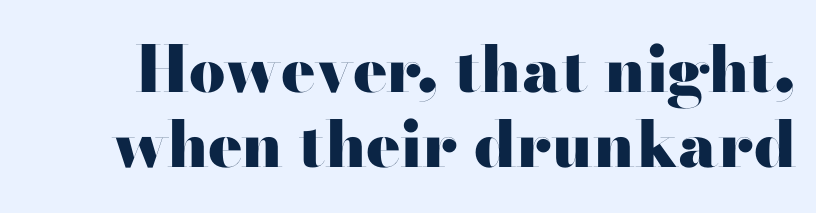
The image shows 64 px heavy, wide sans-serif type, upright; set line spacing 1.17x, normal letter spacing, not underlined; high stroke contrast and a small x-height.
